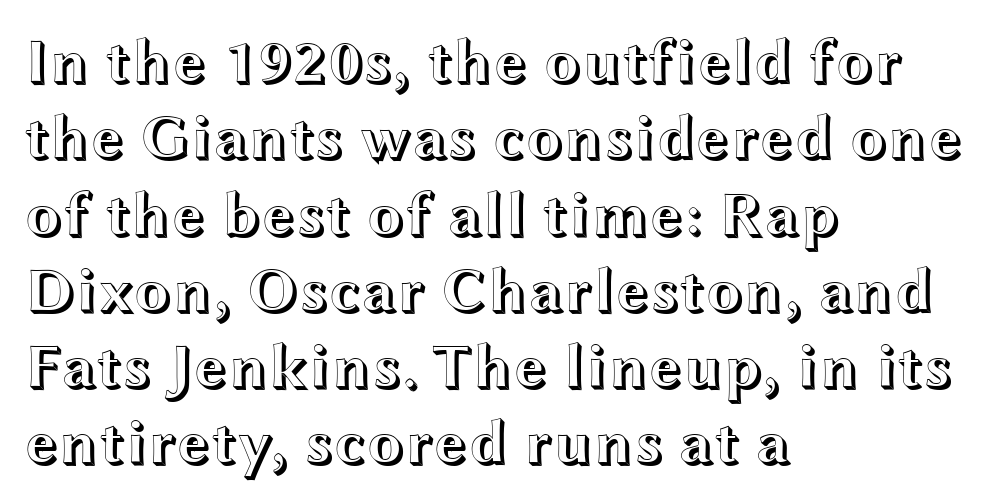
{"italic": "no", "width": "wide", "x_height": "medium", "monospaced": "no", "underline": "no", "align": "left", "line_spacing_ratio": 1.23, "letter_spacing": "normal", "letter_spacing_em": 0.0, "glyph_px": 62}
